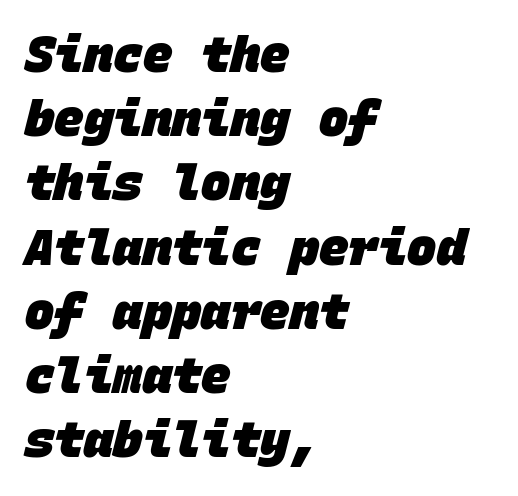
Q: Is the text bold? A: Yes.
Q: Is the typeface a serif or a sans-serif typeface? A: Sans-serif.
Q: Is the text underlined? A: No.
Q: How is the paragraph aligned? A: Left-aligned.
Q: Is the spacing between letters normal or unusually wide? A: Normal.
Q: Is the spacing between lines tight, normal or loose? A: Normal.
Q: Width (condensed, normal, or wide)? A: Normal.
Q: Stroke contrast? A: Low.
Q: x-height? A: Large.
Q: Monospaced? A: Yes.
